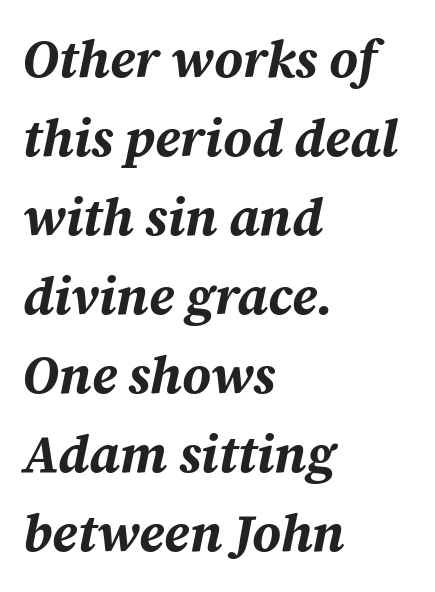
The image shows 52 px bold type, italic (leaning right); set left-aligned, normal line spacing (1.52x), normal letter spacing, not underlined; medium stroke contrast and a medium x-height.
